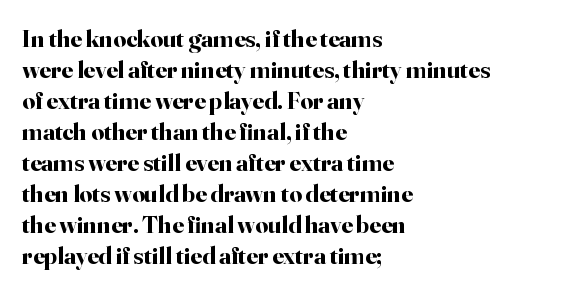
The image shows 25 px bold type, upright; set left-aligned, line spacing 1.24x, normal letter spacing, not underlined.
